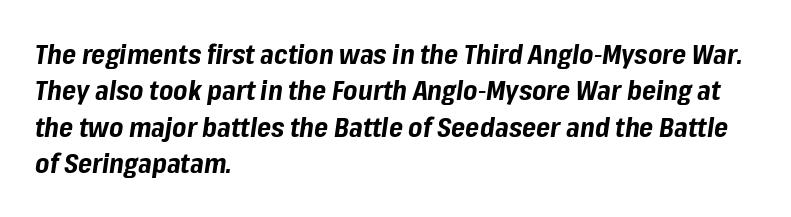
Q: Is the text bold? A: Yes.
Q: Is the text italic (slanted)? A: Yes, it leans right by about 8 degrees.
Q: Is the text underlined? A: No.
Q: How is the paragraph aligned? A: Left-aligned.
Q: Is the spacing between letters normal or unusually wide? A: Normal.
Q: Is the spacing between lines tight, normal or loose? A: Normal.
